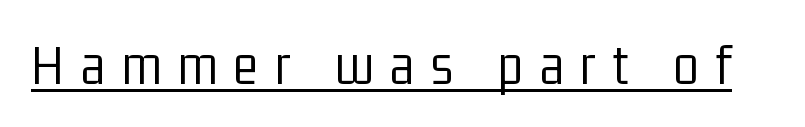
The image shows 59 px light, condensed sans-serif type, upright; set unusually wide letter spacing (+0.28 em), underlined; low stroke contrast and a medium x-height.
